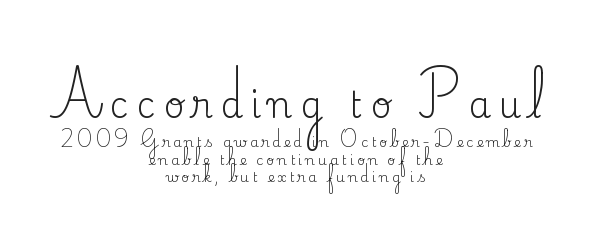
{"serif": "yes", "italic": "no", "bold": "no", "weight": "regular", "width": "normal", "stroke_contrast": "medium", "x_height": "small", "monospaced": "no", "underline": "no", "align": "center", "line_spacing_ratio": 1.24, "letter_spacing": "wide", "letter_spacing_em": 0.21, "larger_block": "first", "size_ratio": 2.57, "glyph_px": 36}
